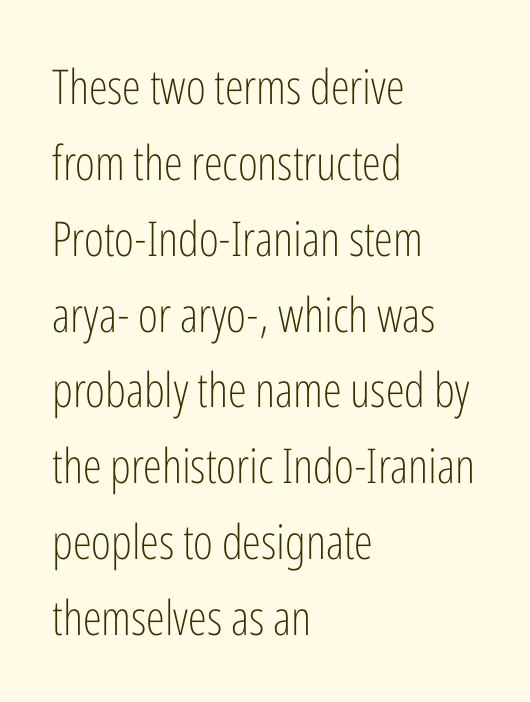
The image shows 48 px light, condensed sans-serif type, upright; set left-aligned, normal line spacing (1.58x), normal letter spacing, not underlined; low stroke contrast and a medium x-height.
